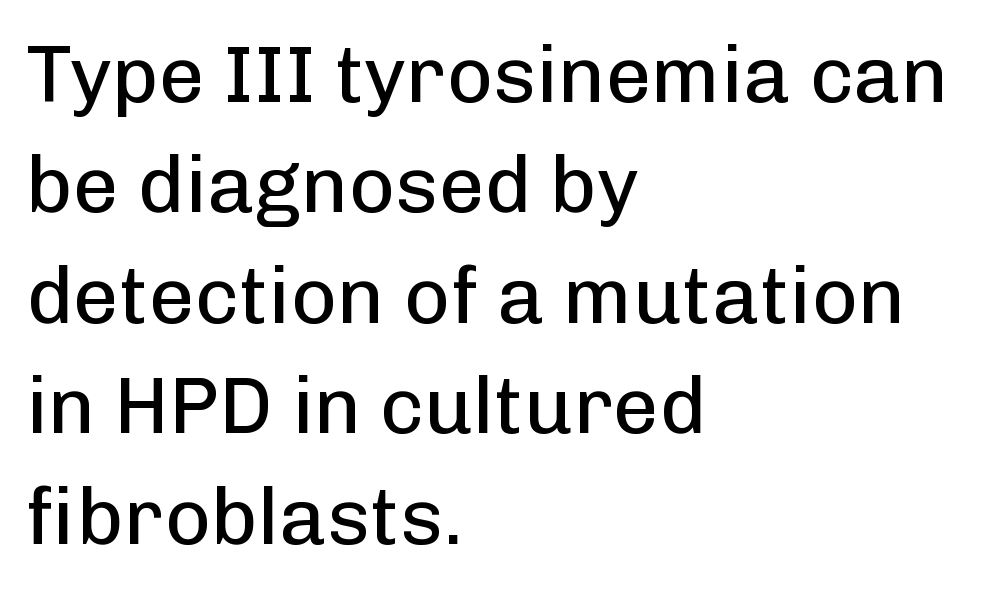
Are there feet on the stems? There aren't — it's a sans. The specimen reads as upright at a glance. Inter-character spacing is left at the font's built-in metrics. Only glyphs here, with clear space below each row.
